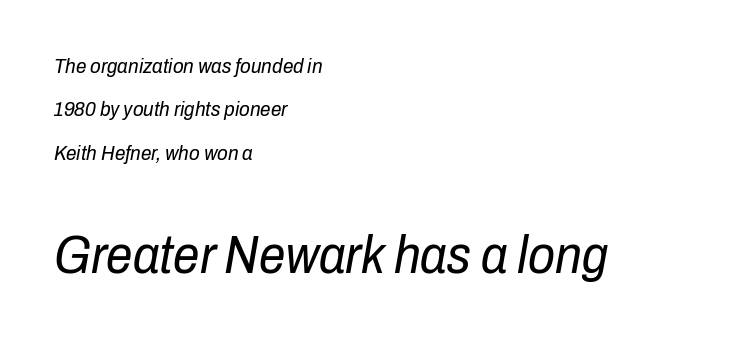
Q: Is the text bold? A: No.
Q: Is the text italic (slanted)? A: Yes, it leans right by about 10 degrees.
Q: Is the text underlined? A: No.
Q: How is the paragraph aligned? A: Left-aligned.
Q: Is the spacing between letters normal or unusually wide? A: Normal.
Q: Is the spacing between lines tight, normal or loose? A: Loose.
Q: Which block of text is set in a larger size, the first (top) or the second (bottom)? A: The second (bottom) one.
Q: Width (condensed, normal, or wide)? A: Condensed.
Q: Stroke contrast? A: Low.
Q: x-height? A: Medium.
Q: Monospaced? A: No.
